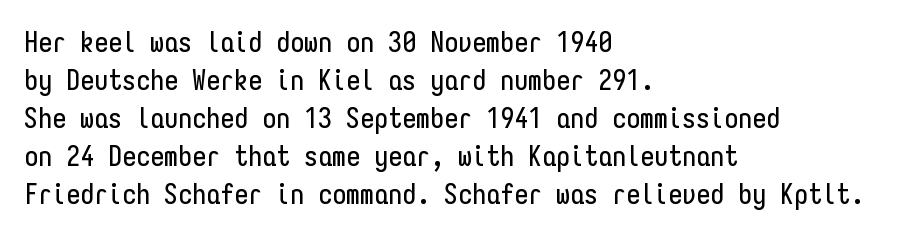
{"serif": "no", "italic": "no", "width": "condensed", "stroke_contrast": "low", "x_height": "medium", "monospaced": "yes", "underline": "no", "align": "left", "line_spacing": "normal", "line_spacing_ratio": 1.36, "letter_spacing": "normal", "letter_spacing_em": 0.0, "glyph_px": 28}
